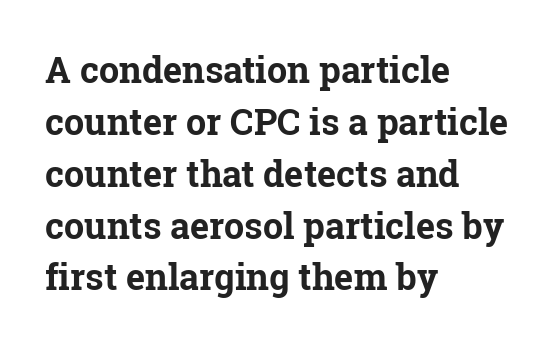
Leading matches the norm, producing a regular column. Any mark beneath the type? The region is blank. Visually the block forms a straight wall on the left and a jagged coastline on the right. Here the designer chose a conventional face with non-uniform glyph widths. Its strokes are broad and dark, the hallmark of bold type.
